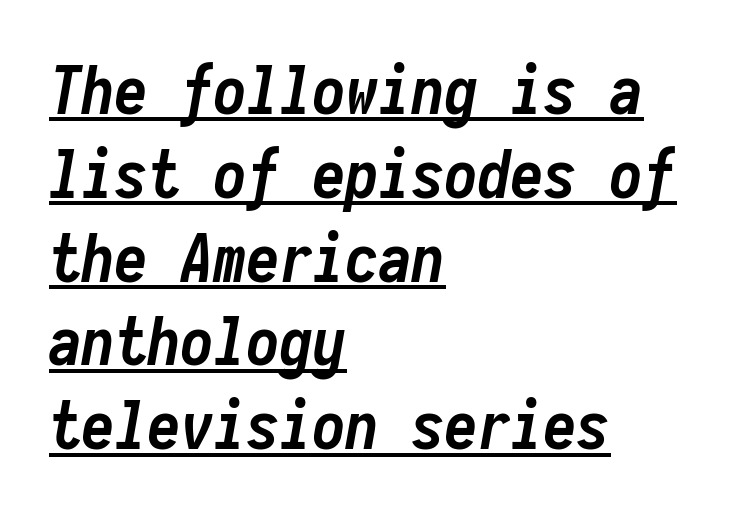
Note the uniform advance width — an 'i' takes as much space as an 'm'. Weight: bold. Like a heading marked for emphasis, these lines bear an underscore. Students, note that the glyphs here touch the page at normal intervals.
